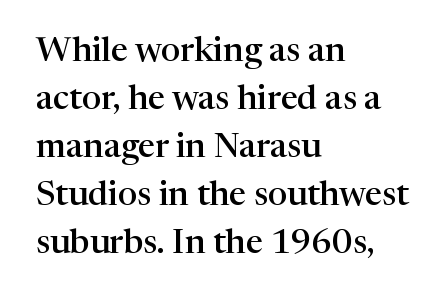
The rendering keeps characters at their native spacing. On the weight axis this lands at semibold, roughly 600. Regarding serifs, this sample has them. Quick note: underline off. The leading is moderate, giving the passage an even texture.
